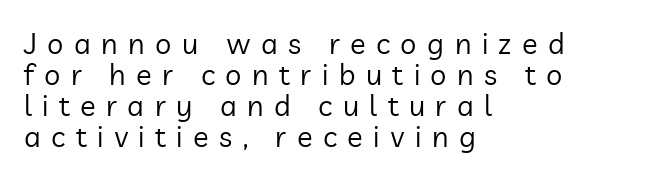
Q: Is the text bold? A: No.
Q: Is the text italic (slanted)? A: No, it is upright.
Q: Is the typeface a serif or a sans-serif typeface? A: Sans-serif.
Q: Is the text underlined? A: No.
Q: How is the paragraph aligned? A: Left-aligned.
Q: Is the spacing between letters normal or unusually wide? A: Unusually wide.
Q: Is the spacing between lines tight, normal or loose? A: Tight.
Q: Width (condensed, normal, or wide)? A: Normal.
Q: Stroke contrast? A: Low.
Q: x-height? A: Medium.
Q: Monospaced? A: No.
